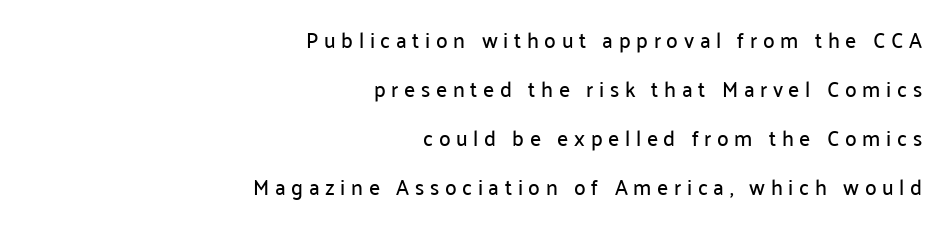
{"italic": "no", "underline": "no", "align": "right", "line_spacing": "loose", "line_spacing_ratio": 2.34, "letter_spacing": "wide", "letter_spacing_em": 0.27, "glyph_px": 21}
